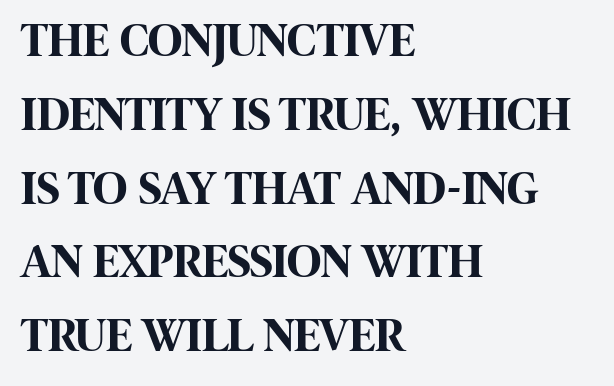
Q: Is the text bold? A: Yes.
Q: Is the text italic (slanted)? A: No, it is upright.
Q: Is the typeface a serif or a sans-serif typeface? A: Sans-serif.
Q: Is the text underlined? A: No.
Q: How is the paragraph aligned? A: Left-aligned.
Q: Is the spacing between letters normal or unusually wide? A: Normal.
Q: Is the spacing between lines tight, normal or loose? A: Normal.
Q: Width (condensed, normal, or wide)? A: Condensed.
Q: Stroke contrast? A: High.
Q: x-height? A: Large.
Q: Monospaced? A: No.
